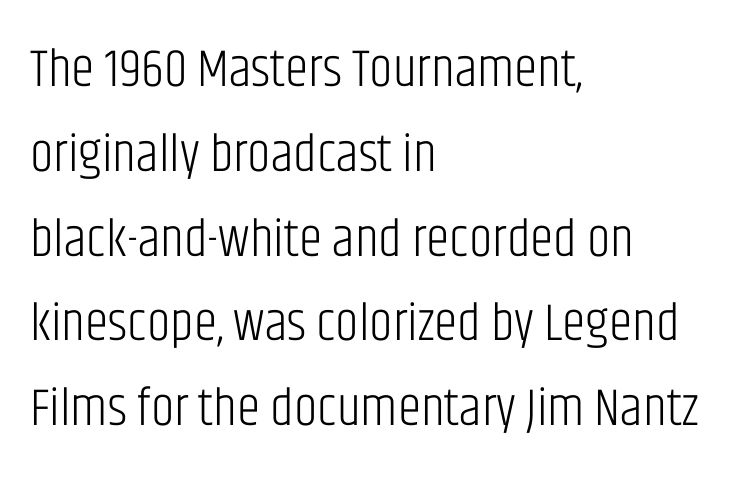
Q: Is the text bold? A: No.
Q: Is the text italic (slanted)? A: No, it is upright.
Q: Is the typeface a serif or a sans-serif typeface? A: Sans-serif.
Q: Is the text underlined? A: No.
Q: How is the paragraph aligned? A: Left-aligned.
Q: Is the spacing between letters normal or unusually wide? A: Normal.
Q: Is the spacing between lines tight, normal or loose? A: Normal.
Q: Width (condensed, normal, or wide)? A: Condensed.
Q: Stroke contrast? A: Low.
Q: x-height? A: Large.
Q: Monospaced? A: No.
